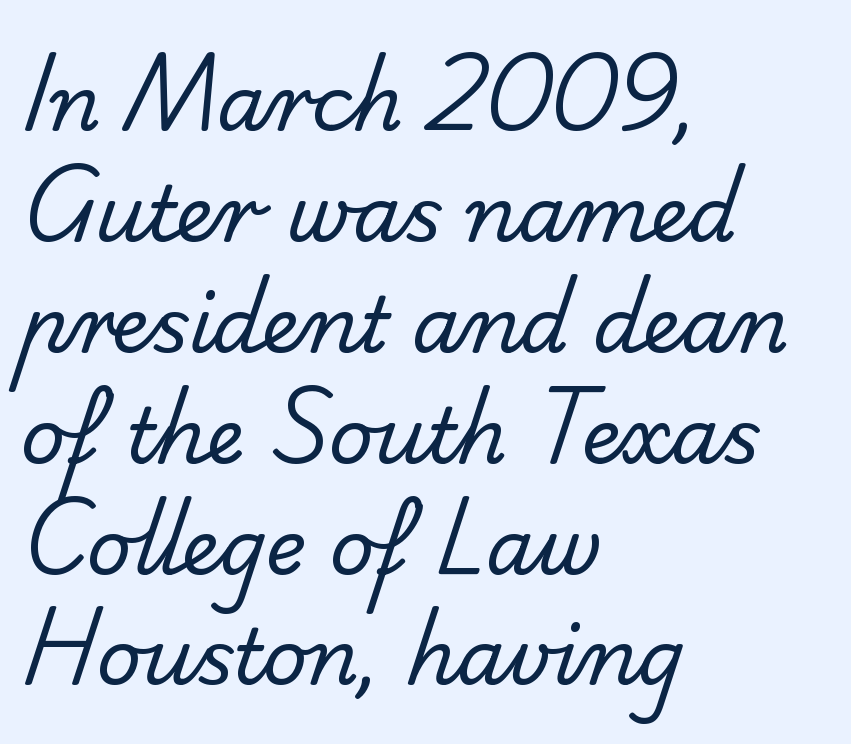
Vertical spacing — default. This reads as an unemphasized weight, regular at the heaviest. The words here are not underlined. Compared with typical body copy, the letter spacing here is the same. Horizontally, the lines are justified to the leading edge only. The glyphs in this specimen are sans serif.
